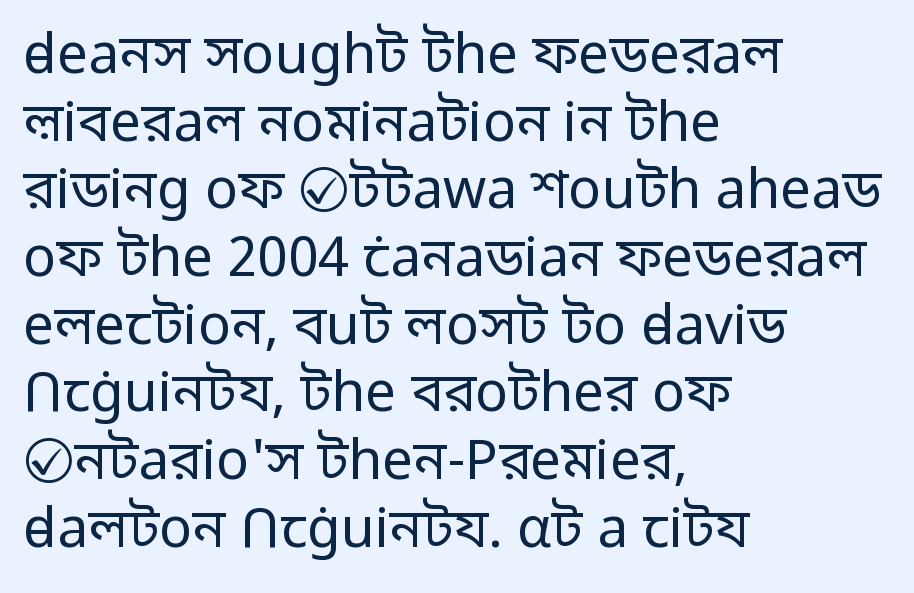
The image shows 55 px regular-weight sans-serif type, upright; set left-aligned, line spacing 1.23x, normal letter spacing, not underlined; low stroke contrast and a medium x-height.
